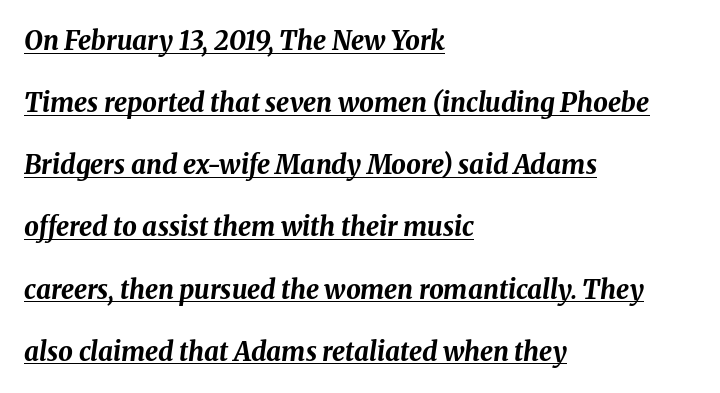
The image shows 26 px bold type, italic (leaning right); set left-aligned, loose line spacing (2.39x), normal letter spacing, underlined.
